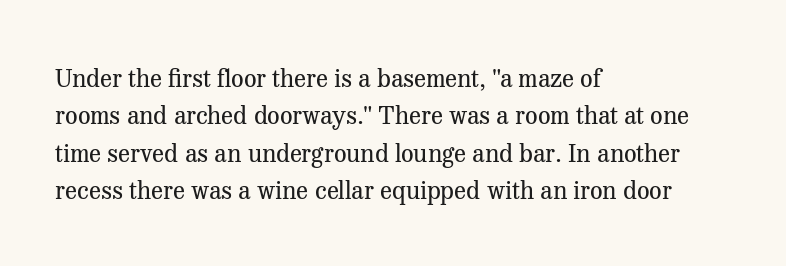
The image shows 25 px text type, upright; set left-aligned, normal line spacing (1.5x), normal letter spacing, not underlined.
